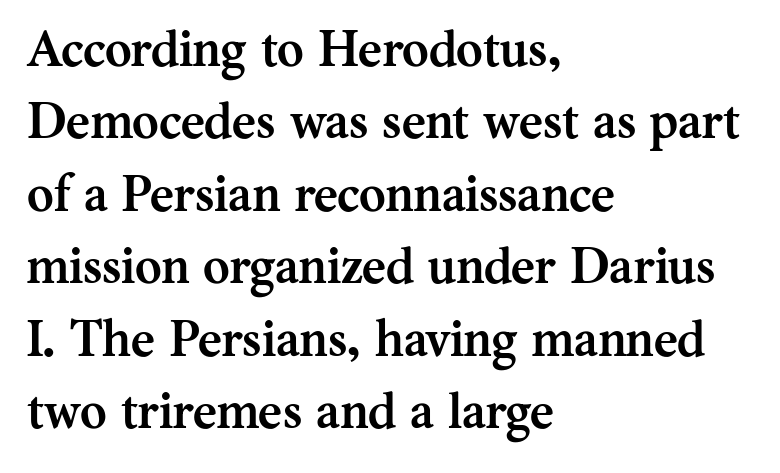
{"serif": "yes", "italic": "no", "bold": "yes", "weight": "semibold", "width": "normal", "stroke_contrast": "medium", "x_height": "medium", "monospaced": "no", "underline": "no", "align": "left", "line_spacing": "normal", "line_spacing_ratio": 1.42, "letter_spacing": "normal", "letter_spacing_em": 0.0, "glyph_px": 51}
